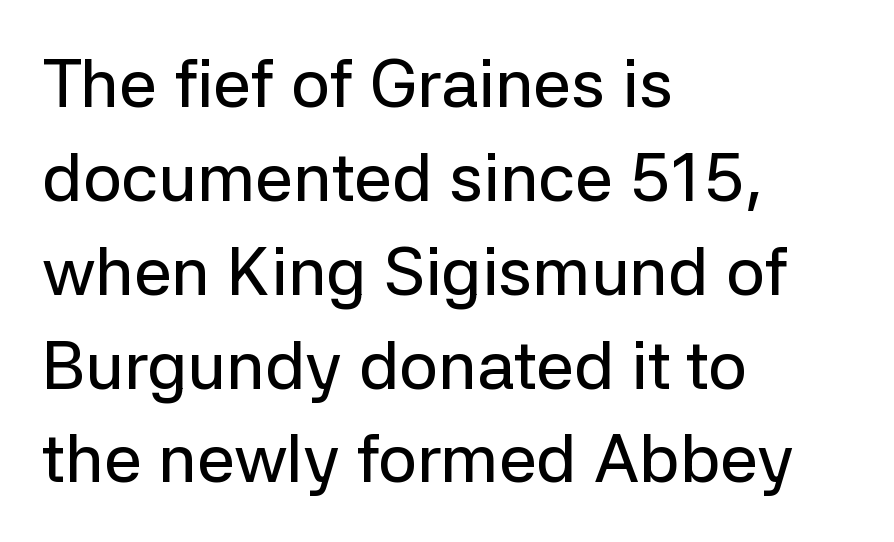
The image shows 68 px sans-serif type, upright; set left-aligned, normal line spacing (1.38x), normal letter spacing, not underlined; low stroke contrast and a medium x-height.
